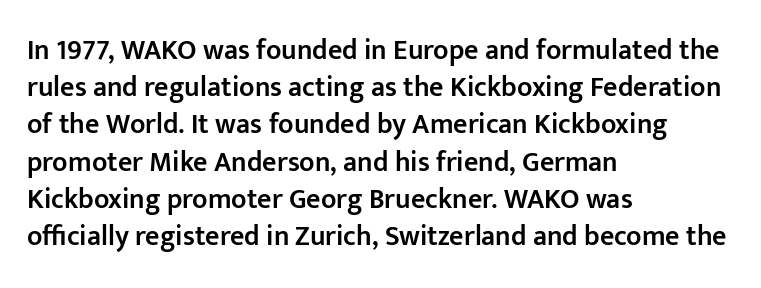
The foot of each line stays bare and open. Vertical spacing — default. The lettering stays uniformly vertical, giving the passage a roman look. These lines are set flush left with a ragged right edge. Look at the tracking — it's just the regular setting, nothing added. Each letter's strokes conclude bluntly, with no projecting serifs.
